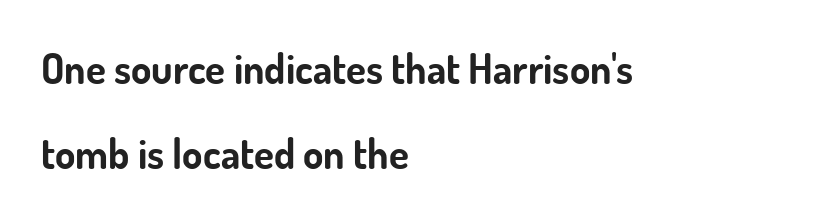
Q: Is the text bold? A: Yes.
Q: Is the text italic (slanted)? A: No, it is upright.
Q: Is the typeface a serif or a sans-serif typeface? A: Sans-serif.
Q: Is the text underlined? A: No.
Q: How is the paragraph aligned? A: Left-aligned.
Q: Is the spacing between letters normal or unusually wide? A: Normal.
Q: Is the spacing between lines tight, normal or loose? A: Loose.
Q: Width (condensed, normal, or wide)? A: Normal.
Q: Stroke contrast? A: Low.
Q: x-height? A: Small.
Q: Monospaced? A: No.
